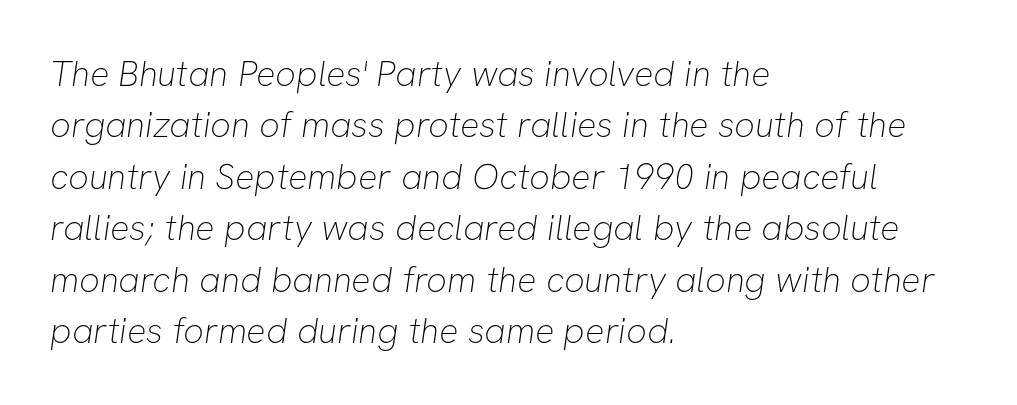
Q: Is the text bold? A: No.
Q: Is the typeface a serif or a sans-serif typeface? A: Sans-serif.
Q: Is the text underlined? A: No.
Q: How is the paragraph aligned? A: Left-aligned.
Q: Is the spacing between letters normal or unusually wide? A: Normal.
Q: Is the spacing between lines tight, normal or loose? A: Normal.
Q: Width (condensed, normal, or wide)? A: Normal.
Q: Stroke contrast? A: Low.
Q: x-height? A: Medium.
Q: Monospaced? A: No.
